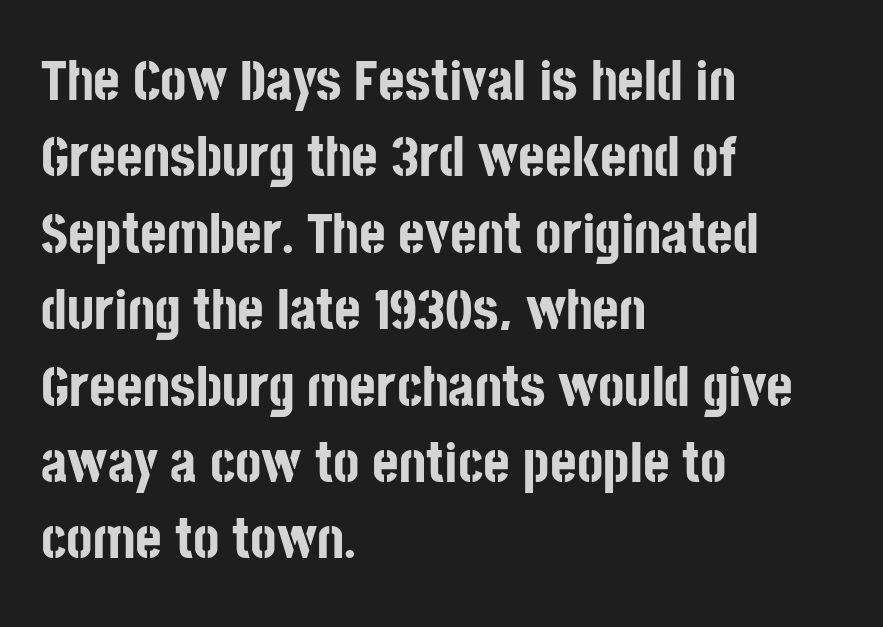
Q: Is the text bold? A: Yes.
Q: Is the text italic (slanted)? A: No, it is upright.
Q: Is the typeface a serif or a sans-serif typeface? A: Sans-serif.
Q: Is the text underlined? A: No.
Q: How is the paragraph aligned? A: Left-aligned.
Q: Is the spacing between letters normal or unusually wide? A: Normal.
Q: Is the spacing between lines tight, normal or loose? A: Normal.
Q: Width (condensed, normal, or wide)? A: Condensed.
Q: Stroke contrast? A: Low.
Q: x-height? A: Large.
Q: Monospaced? A: No.
